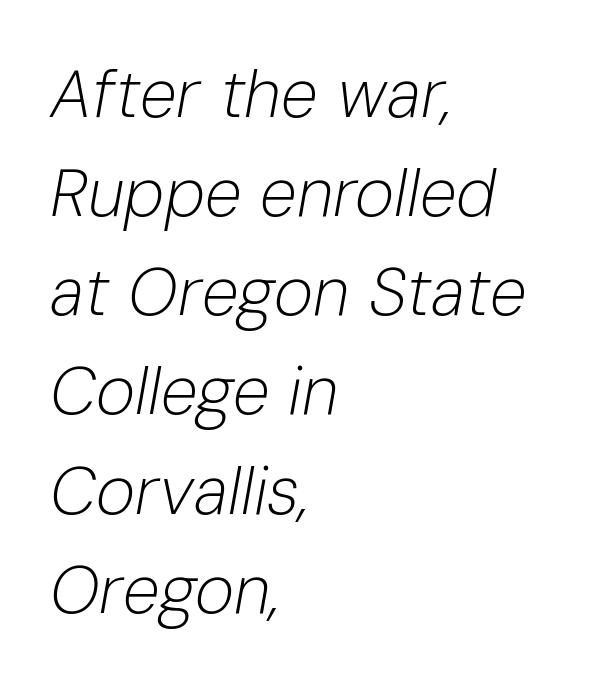
The image shows 67 px light type, italic (leaning right); set left-aligned, normal line spacing (1.48x), normal letter spacing, not underlined; low stroke contrast and a medium x-height.
